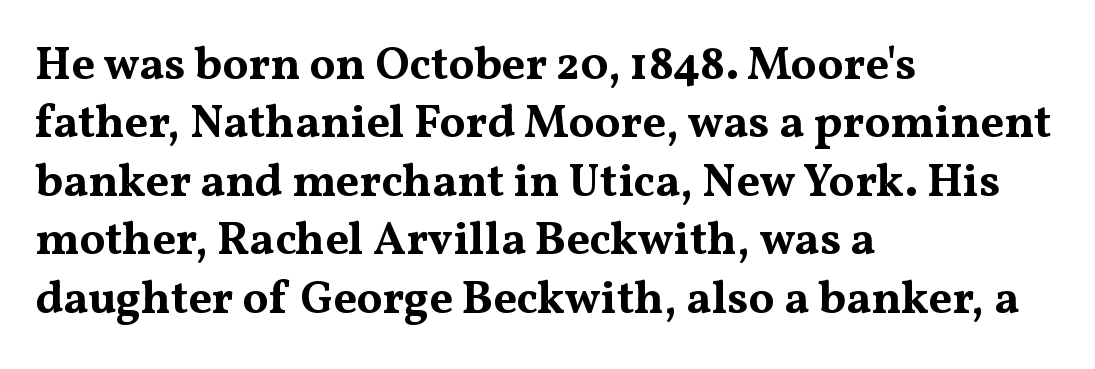
The image shows 46 px bold, wide serif type, upright; set left-aligned, normal line spacing (1.27x), normal letter spacing, not underlined; medium stroke contrast and a medium x-height.
